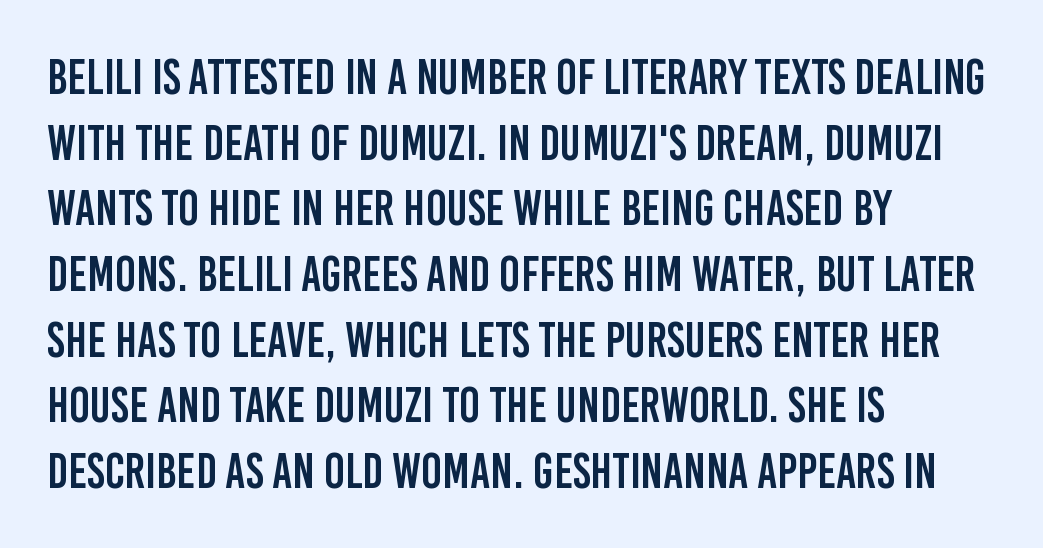
Q: Is the text italic (slanted)? A: No, it is upright.
Q: Is the typeface a serif or a sans-serif typeface? A: Sans-serif.
Q: Is the text underlined? A: No.
Q: How is the paragraph aligned? A: Left-aligned.
Q: Is the spacing between letters normal or unusually wide? A: Normal.
Q: Is the spacing between lines tight, normal or loose? A: Normal.
Q: Width (condensed, normal, or wide)? A: Condensed.
Q: Stroke contrast? A: Low.
Q: x-height? A: Large.
Q: Monospaced? A: No.
